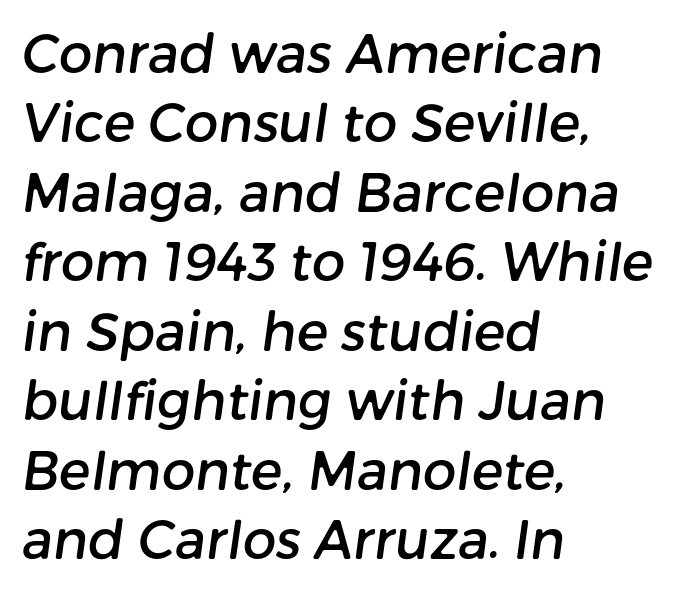
Q: Is the typeface a serif or a sans-serif typeface? A: Sans-serif.
Q: Is the text underlined? A: No.
Q: How is the paragraph aligned? A: Left-aligned.
Q: Is the spacing between letters normal or unusually wide? A: Normal.
Q: Is the spacing between lines tight, normal or loose? A: Normal.
Q: Width (condensed, normal, or wide)? A: Normal.
Q: Stroke contrast? A: Low.
Q: x-height? A: Medium.
Q: Monospaced? A: No.
